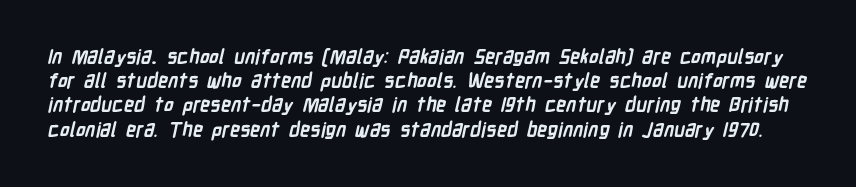
The image shows 20 px bold type; set line spacing 1.21x, normal letter spacing, not underlined.
